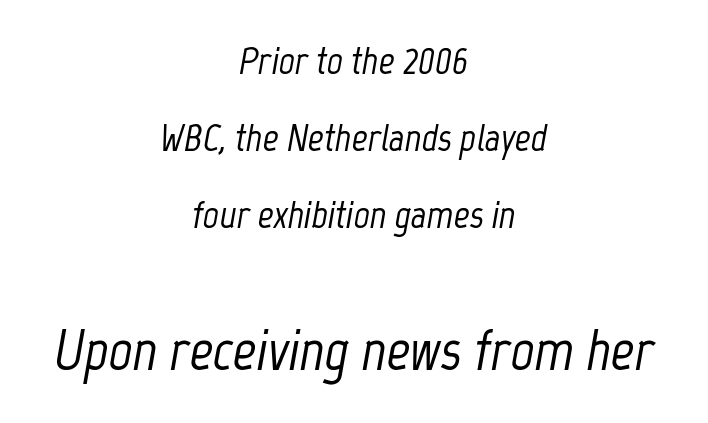
{"italic": "yes", "lean": "right", "slant_degrees": 12, "width": "condensed", "stroke_contrast": "low", "x_height": "medium", "monospaced": "no", "underline": "no", "align": "center", "line_spacing": "loose", "line_spacing_ratio": 1.98, "letter_spacing": "normal", "letter_spacing_em": 0.0, "larger_block": "second", "size_ratio": 1.49, "glyph_px": 58}
